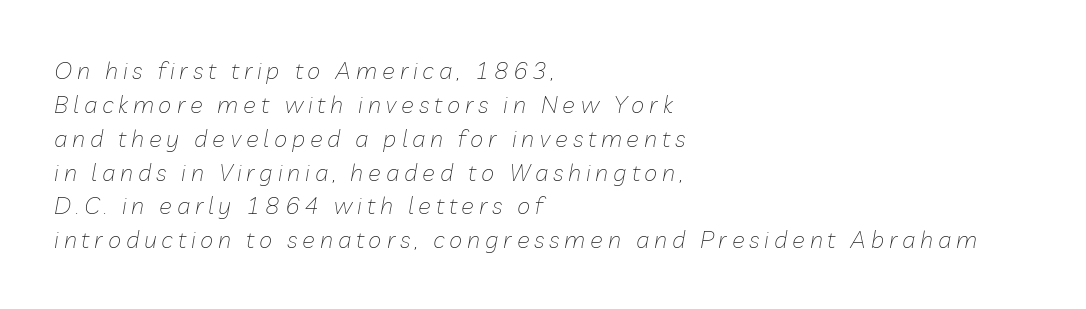
Q: Is the text bold? A: No.
Q: Is the text italic (slanted)? A: Yes, it leans right by about 10 degrees.
Q: Is the text underlined? A: No.
Q: How is the paragraph aligned? A: Left-aligned.
Q: Is the spacing between letters normal or unusually wide? A: Unusually wide.
Q: Is the spacing between lines tight, normal or loose? A: Normal.
